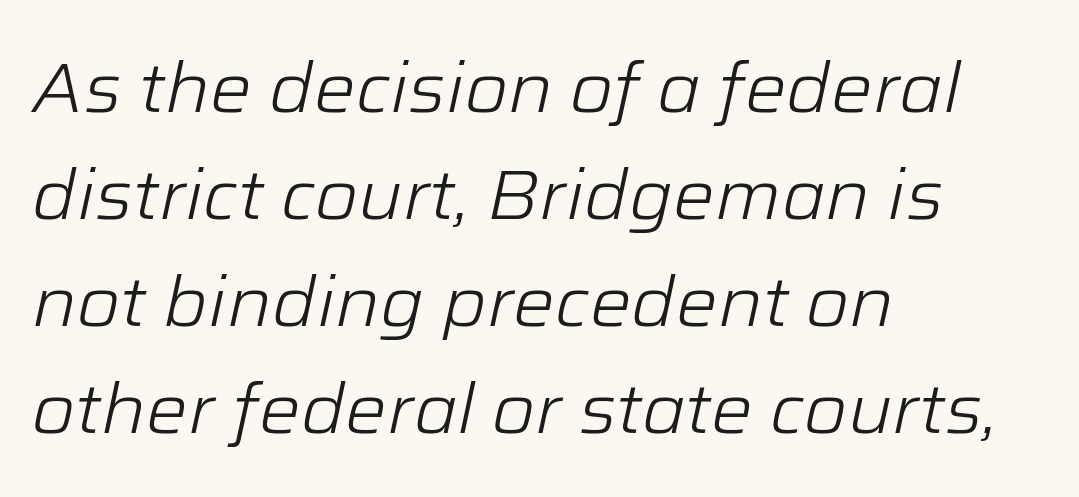
{"italic": "yes", "lean": "right", "slant_degrees": 12, "bold": "no", "weight": "light", "width": "normal", "stroke_contrast": "low", "x_height": "medium", "monospaced": "no", "underline": "no", "align": "left", "line_spacing": "normal", "line_spacing_ratio": 1.53, "letter_spacing": "normal", "letter_spacing_em": 0.0, "glyph_px": 70}
